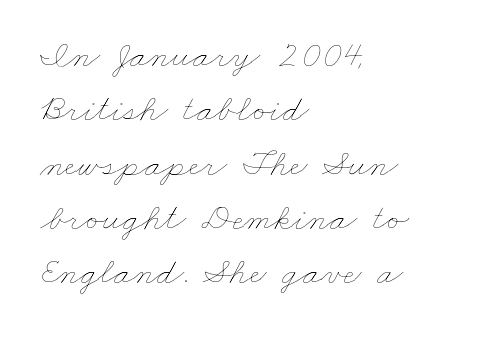
Q: Is the text bold? A: No.
Q: Is the text underlined? A: No.
Q: How is the paragraph aligned? A: Left-aligned.
Q: Is the spacing between letters normal or unusually wide? A: Normal.
Q: Is the spacing between lines tight, normal or loose? A: Normal.
Q: Width (condensed, normal, or wide)? A: Wide.
Q: Stroke contrast? A: Low.
Q: x-height? A: Small.
Q: Monospaced? A: No.
